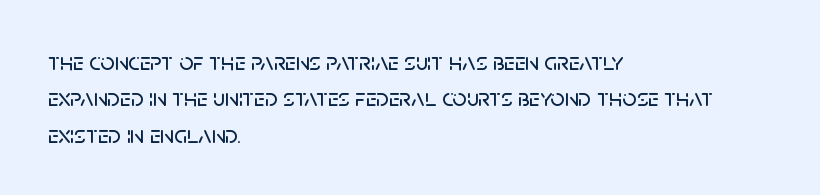
Plain, unruled lines of type. The type is set solid horizontally, with unmodified tracking. Tall strokes in this sample are plumb rather than angled. Regarding leading, the lines here are spaced in the standard way.
